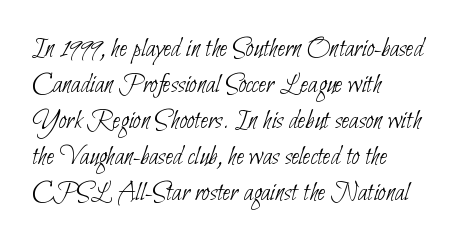
{"serif": "no", "bold": "no", "weight": "thin", "width": "condensed", "stroke_contrast": "low", "x_height": "small", "monospaced": "no", "underline": "no", "align": "left", "line_spacing": "normal", "line_spacing_ratio": 1.29, "letter_spacing": "normal", "letter_spacing_em": 0.0, "glyph_px": 28}
